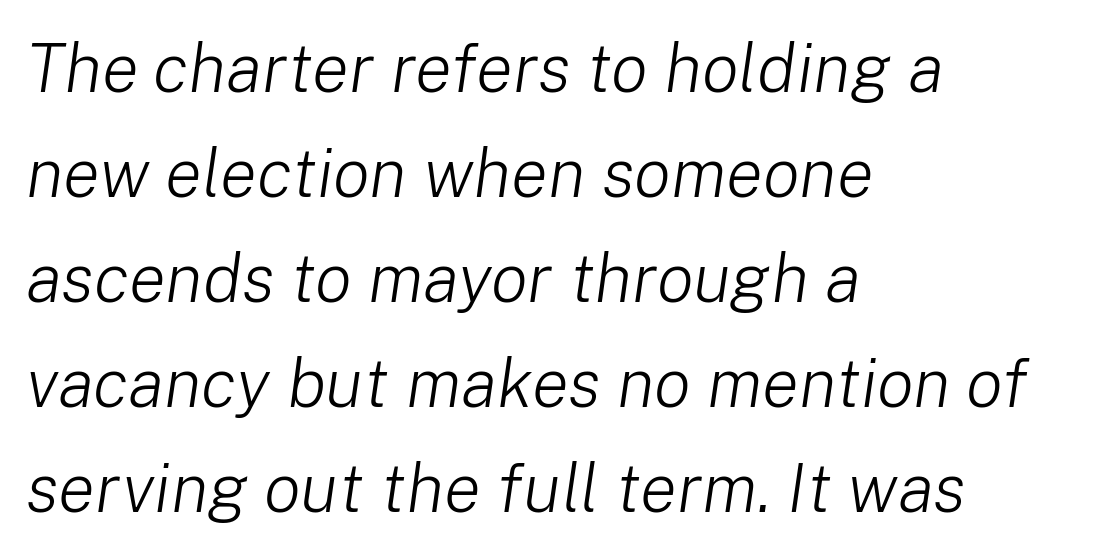
Emphasis-style slanted type is in use. The lines sit at an ordinary, default distance from one another. The zone under the glyphs is completely vacant. Heft: none added — not bold.
